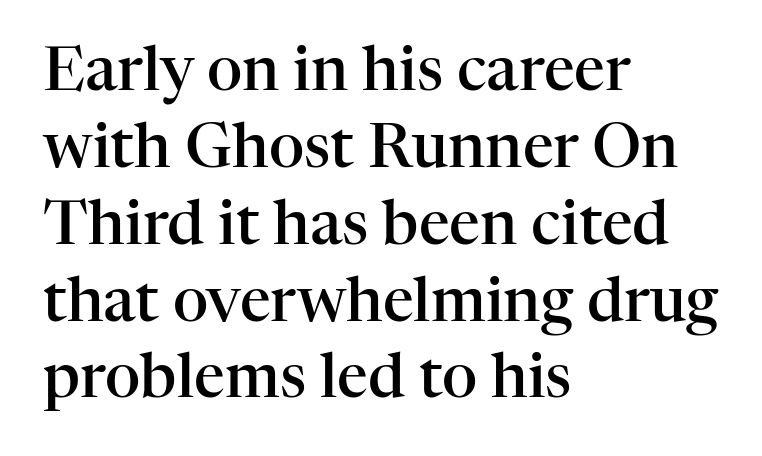
The image shows 61 px semibold serif type, upright; set left-aligned, normal line spacing (1.26x), normal letter spacing, not underlined; high stroke contrast and a medium x-height.
